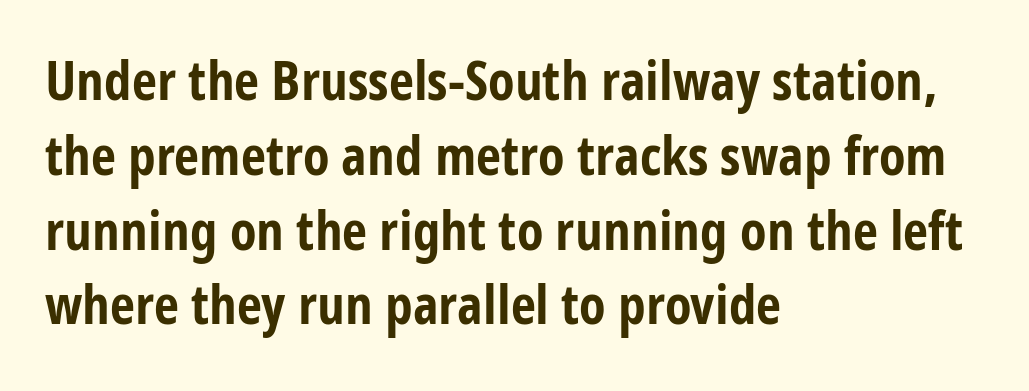
The image shows 55 px bold, condensed sans-serif type, upright; set left-aligned, normal line spacing (1.36x), normal letter spacing, not underlined; low stroke contrast and a large x-height.
